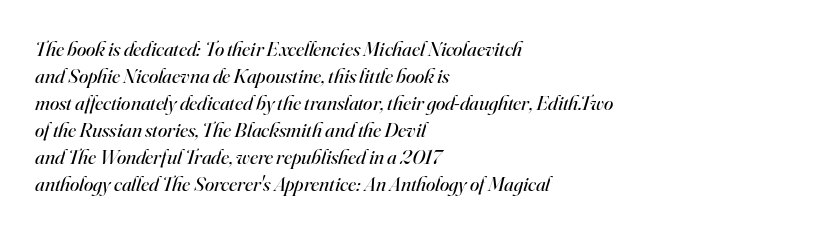
The foot of each line stays bare and open. Short note: letters normally spaced. The weight would be labelled regular, book, light, or lighter still. Honestly, the row spacing looks completely unremarkable. Is the block centered? No — it sits flush against the left margin.
